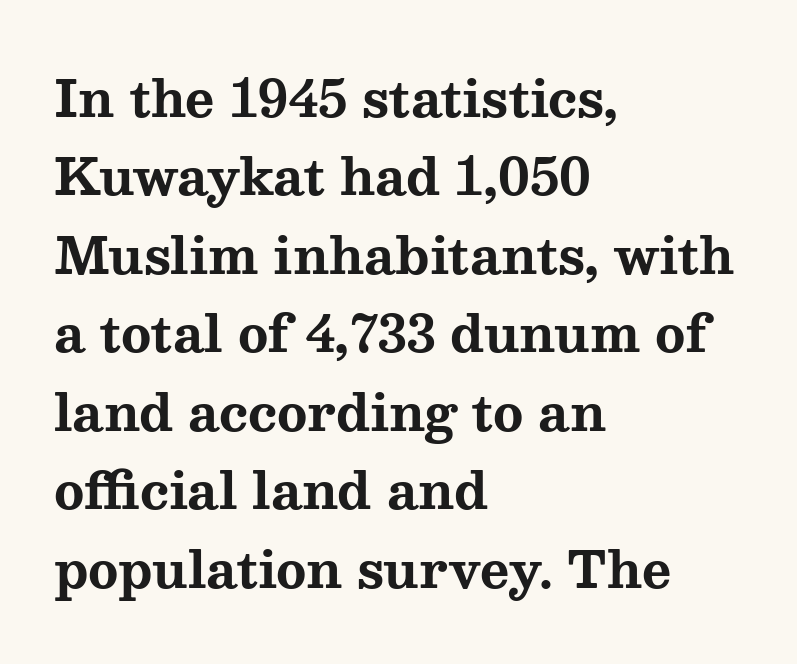
Q: Is the text bold? A: Yes.
Q: Is the text italic (slanted)? A: No, it is upright.
Q: Is the typeface a serif or a sans-serif typeface? A: Serif.
Q: Is the text underlined? A: No.
Q: How is the paragraph aligned? A: Left-aligned.
Q: Is the spacing between letters normal or unusually wide? A: Normal.
Q: Is the spacing between lines tight, normal or loose? A: Normal.
Q: Width (condensed, normal, or wide)? A: Wide.
Q: Stroke contrast? A: Medium.
Q: x-height? A: Medium.
Q: Monospaced? A: No.
